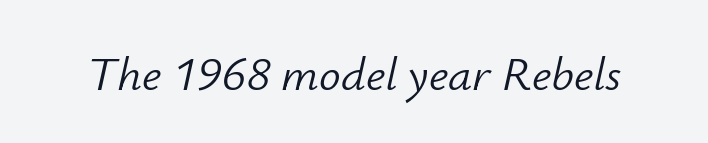
The image shows 48 px light type, italic (leaning right); set normal letter spacing, not underlined; low stroke contrast and a small x-height.
